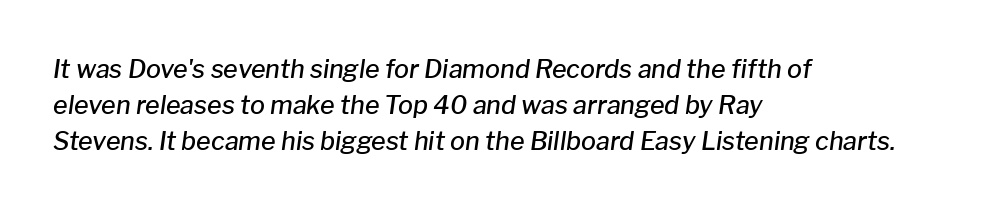
{"italic": "yes", "lean": "right", "slant_degrees": 8, "bold": "semi", "underline": "no", "align": "left", "line_spacing": "normal", "line_spacing_ratio": 1.44, "letter_spacing": "normal", "letter_spacing_em": 0.0, "glyph_px": 25}
